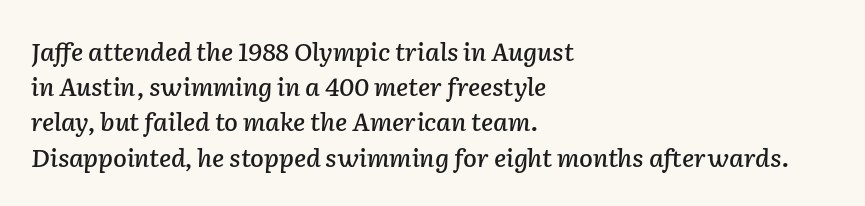
The rendering uses a moderate line-height, typical for paragraphs. All the whitespace from short lines collects on the right. The zone under the glyphs is completely vacant. The letterforms sit shoulder to shoulder at normal distance.
